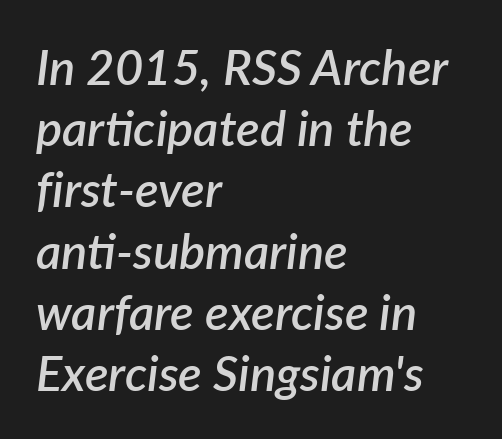
{"italic": "yes", "lean": "right", "slant_degrees": 7, "bold": "semi", "weight": "semibold", "width": "normal", "stroke_contrast": "low", "x_height": "medium", "monospaced": "no", "underline": "no", "align": "left", "line_spacing": "normal", "line_spacing_ratio": 1.25, "letter_spacing": "normal", "letter_spacing_em": 0.0, "glyph_px": 49}
